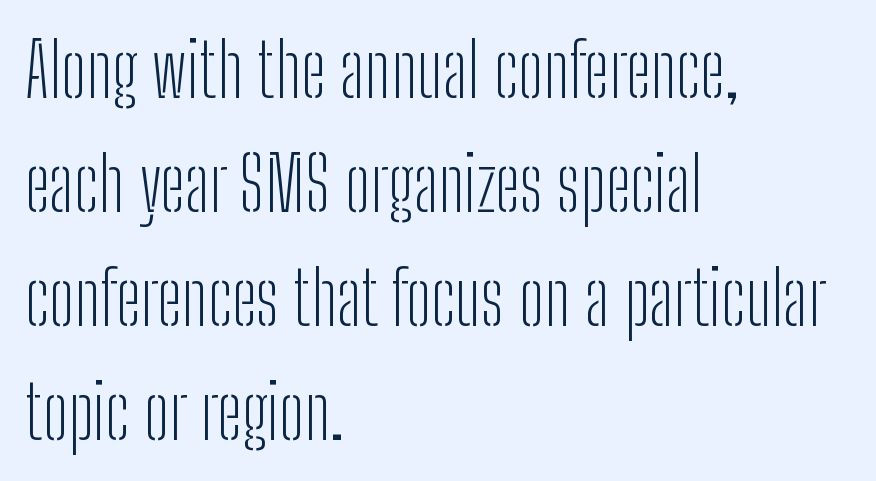
{"serif": "no", "italic": "no", "bold": "no", "weight": "light", "width": "condensed", "stroke_contrast": "low", "x_height": "medium", "monospaced": "no", "underline": "no", "align": "left", "line_spacing": "normal", "line_spacing_ratio": 1.54, "letter_spacing": "normal", "letter_spacing_em": 0.0, "glyph_px": 74}
